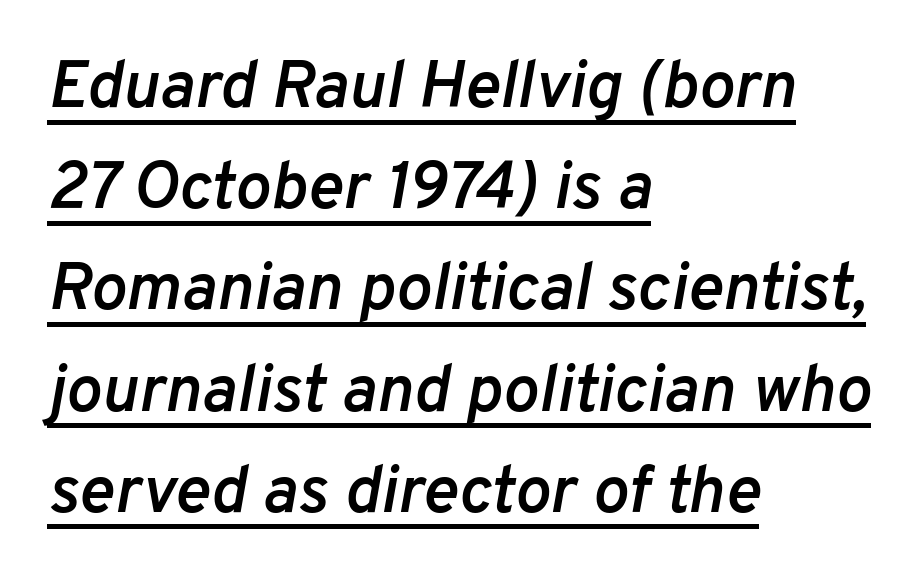
Compared with typical body copy, the letter spacing here is the same. The compositor pushed each line to the left boundary. An italicized treatment has been applied to the whole sample. Each line of the rendering has a horizontal stroke beneath the glyphs. The space between consecutive lines is moderate.
